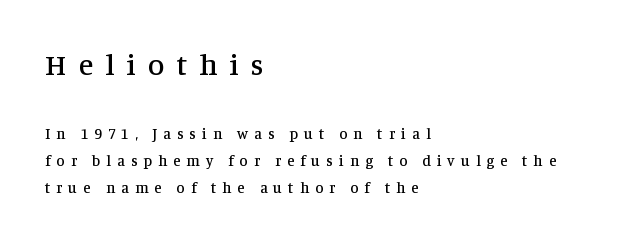
All the whitespace from short lines collects on the right. Italic: no, the glyphs are upright roman. Between one letter and the next there's a generous, obvious gap. You get the large type first, then a drop to smaller type.
